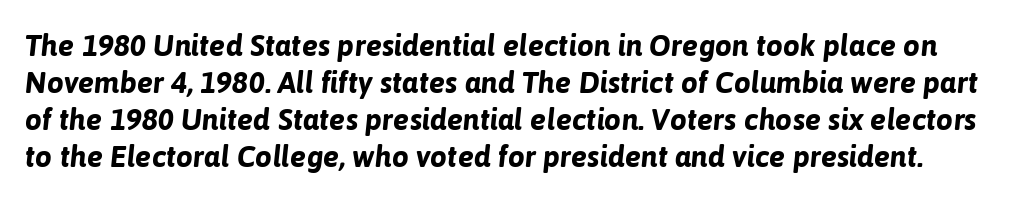
The image shows 30 px bold type, italic (leaning right); set line spacing 1.23x, normal letter spacing, not underlined; low stroke contrast and a medium x-height.
